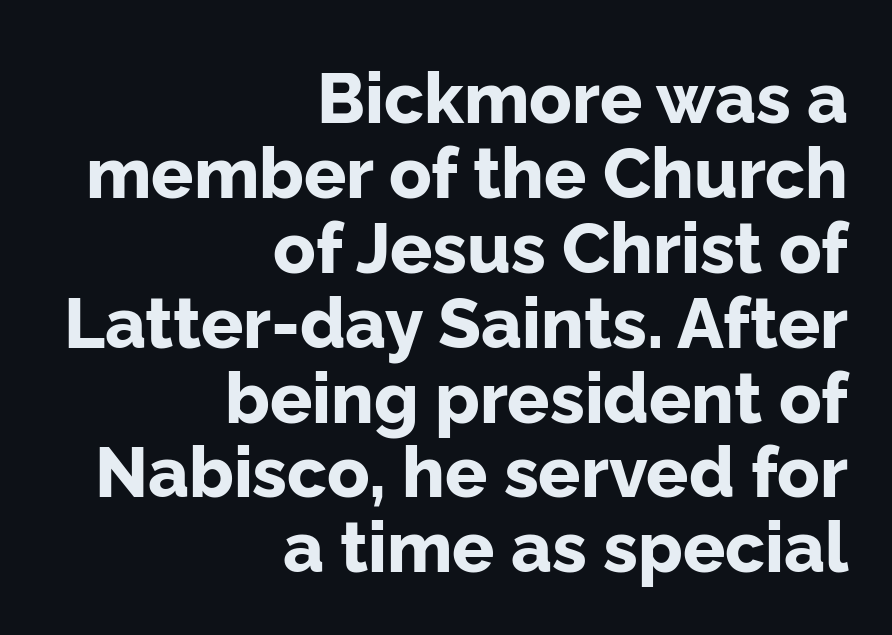
Proportional: the letters do not fall into vertical columns. Tracking value appears to be zero — textbook default spacing. Vertical strokes here are truly vertical. The passage is arranged like a letterhead date or caption credit — flush right. Stroke terminals: plain, sans-serif. Check the space under the baseline: it is left empty.
